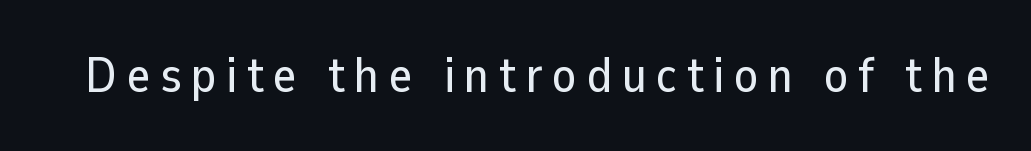
The image shows 50 px sans-serif type, upright; set not underlined; low stroke contrast and a medium x-height.
